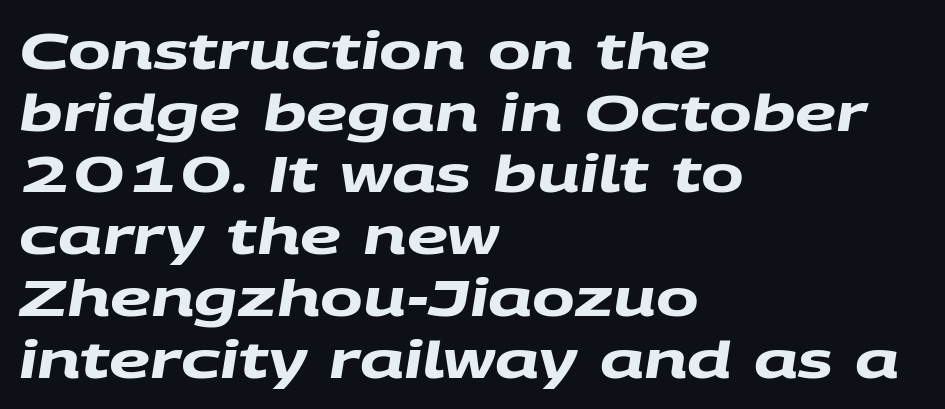
Glance below the letters and you will spot only blank space. In CSS terms this would be text-align: left. This is sans-serif lettering, the kind often seen on screens and signage. The letterforms sit shoulder to shoulder at normal distance. The rendering uses natural spacing where letterforms have individual widths.
